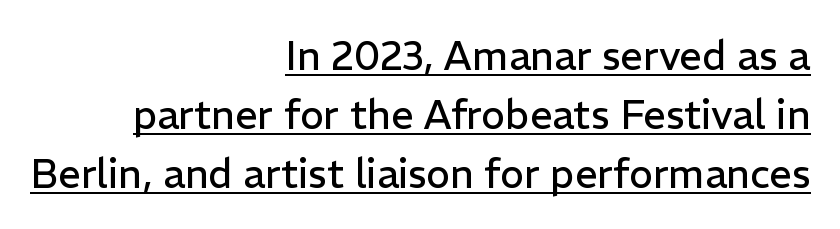
{"serif": "no", "italic": "no", "bold": "no", "weight": "regular", "width": "normal", "stroke_contrast": "low", "x_height": "medium", "monospaced": "no", "underline": "yes", "align": "right", "line_spacing": "normal", "line_spacing_ratio": 1.47, "letter_spacing": "normal", "letter_spacing_em": 0.0, "glyph_px": 40}
